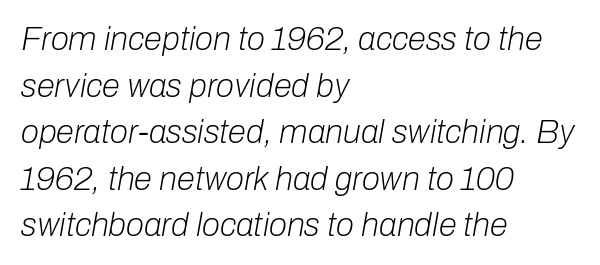
These lines are rendered in a variable-pitch font. Counters stay open thanks to moderate or lighter strokes. Does the lettering tilt? It does — this is italic. Default kerning and tracking; the words read as compact shapes. The string is rendered with underlining switched off. Does the leading feel generous? No, just average.
